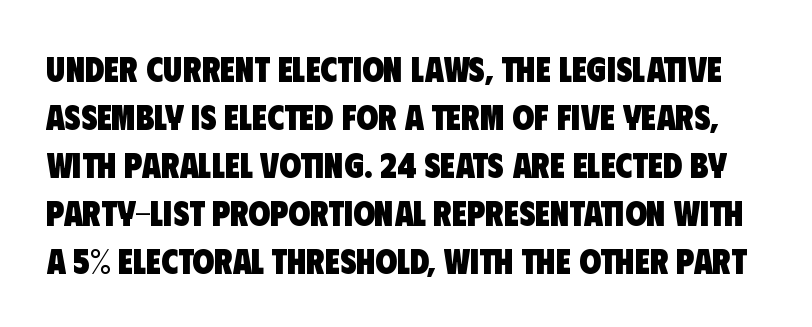
{"serif": "no", "bold": "yes", "weight": "heavy", "width": "condensed", "stroke_contrast": "low", "x_height": "large", "monospaced": "no", "underline": "no", "line_spacing": "normal", "line_spacing_ratio": 1.37, "letter_spacing": "normal", "letter_spacing_em": 0.0, "glyph_px": 35}
